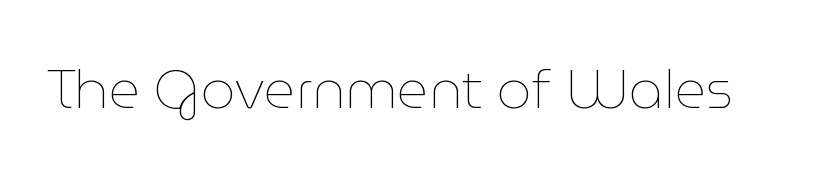
The image shows 54 px thin type, upright; set normal letter spacing, not underlined; low stroke contrast and a medium x-height.
